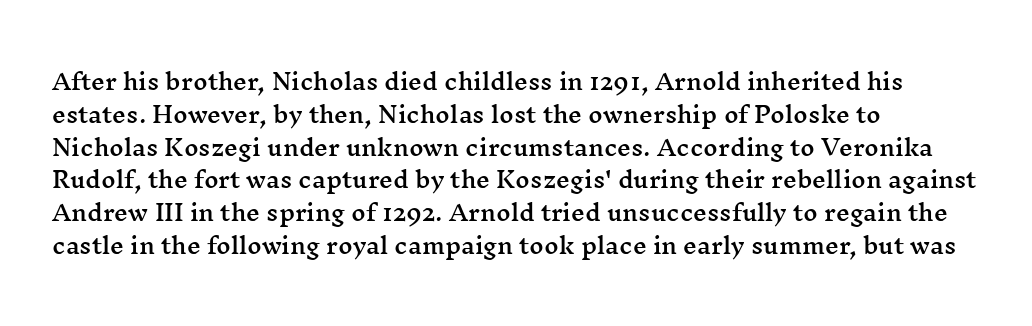
The specimen omits any rule beneath the text block's lines. Is the letter spacing exaggerated? No — it looks like the ordinary default. The typography opts for an upright posture over an oblique one. The rag falls on the right side of this text block. Baseline-to-baseline distance is the conventional proportion of letter height.
